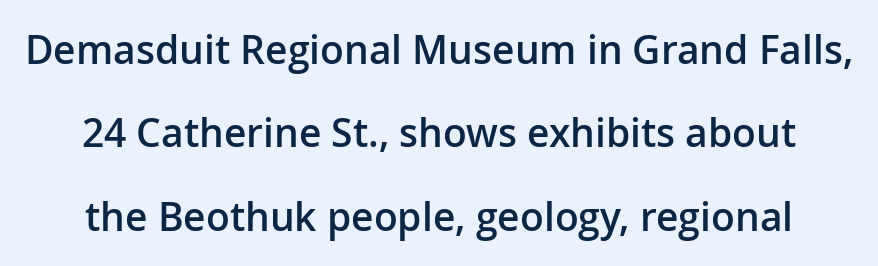
The image shows 39 px semibold sans-serif type, upright; set loose line spacing (2.14x), normal letter spacing, not underlined; low stroke contrast and a medium x-height.
